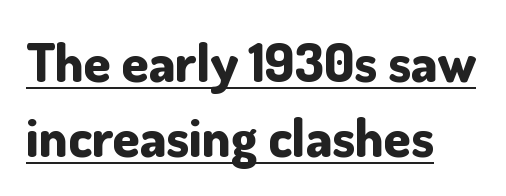
Q: Is the text bold? A: Yes.
Q: Is the text italic (slanted)? A: No, it is upright.
Q: Is the typeface a serif or a sans-serif typeface? A: Sans-serif.
Q: Is the text underlined? A: Yes.
Q: How is the paragraph aligned? A: Left-aligned.
Q: Is the spacing between letters normal or unusually wide? A: Normal.
Q: Is the spacing between lines tight, normal or loose? A: Normal.
Q: Width (condensed, normal, or wide)? A: Normal.
Q: Stroke contrast? A: Low.
Q: x-height? A: Small.
Q: Monospaced? A: No.
